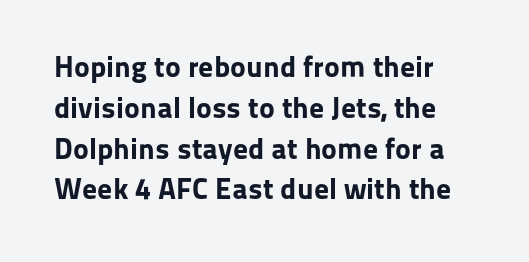
The image shows 30 px bold sans-serif type, upright; set normal line spacing (1.36x), normal letter spacing, not underlined; low stroke contrast and a medium x-height.
